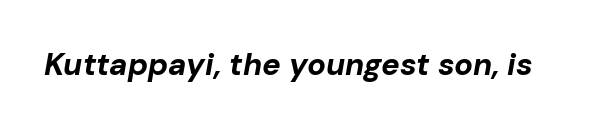
The face used here is proportionally spaced, like ordinary book or web type. You can tell it's italic because the verticals aren't actually vertical. Is the letter spacing exaggerated? No — it looks like the ordinary default. The font is running at its bold setting.
